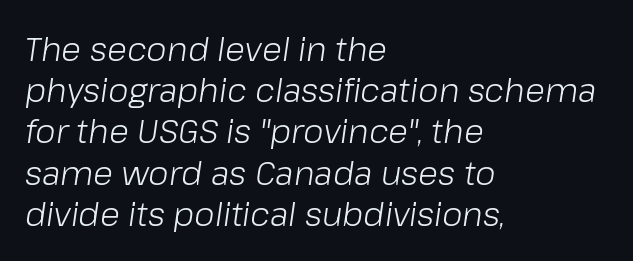
{"italic": "yes", "lean": "right", "slant_degrees": 8, "bold": "no", "weight": "light", "width": "normal", "stroke_contrast": "low", "x_height": "medium", "monospaced": "no", "underline": "no", "align": "left", "line_spacing": "normal", "line_spacing_ratio": 1.25, "letter_spacing": "normal", "letter_spacing_em": 0.0, "glyph_px": 33}
